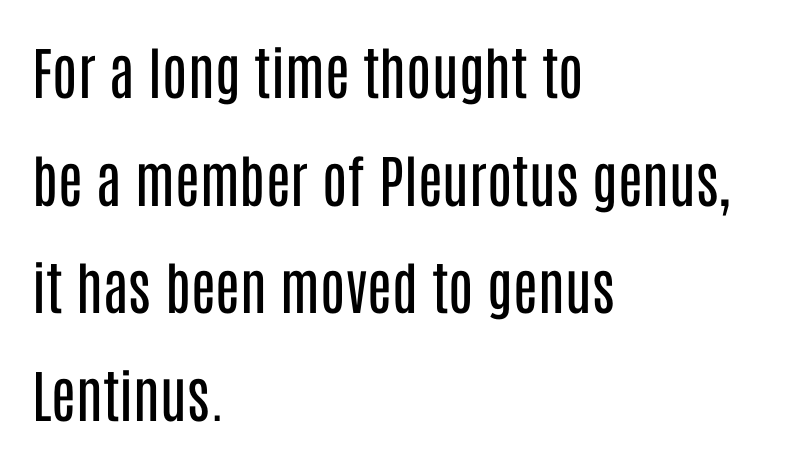
Left-aligned paragraph, ragged on the right. The gaps between neighbouring characters are ordinary and unremarkable. Classification — sans serif. These lines were composed using upright roman letters. Spacing verdict: proportional, widths tailored to each character.
